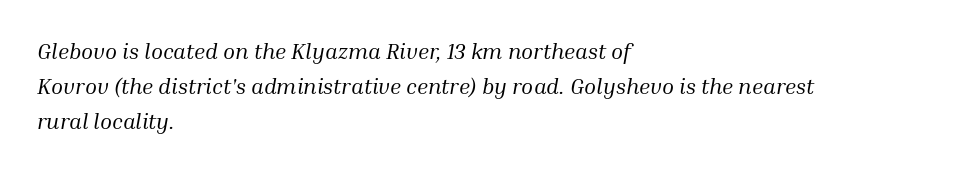
The image shows 22 px text type, italic (leaning right); set left-aligned, normal line spacing (1.58x), normal letter spacing, not underlined.
